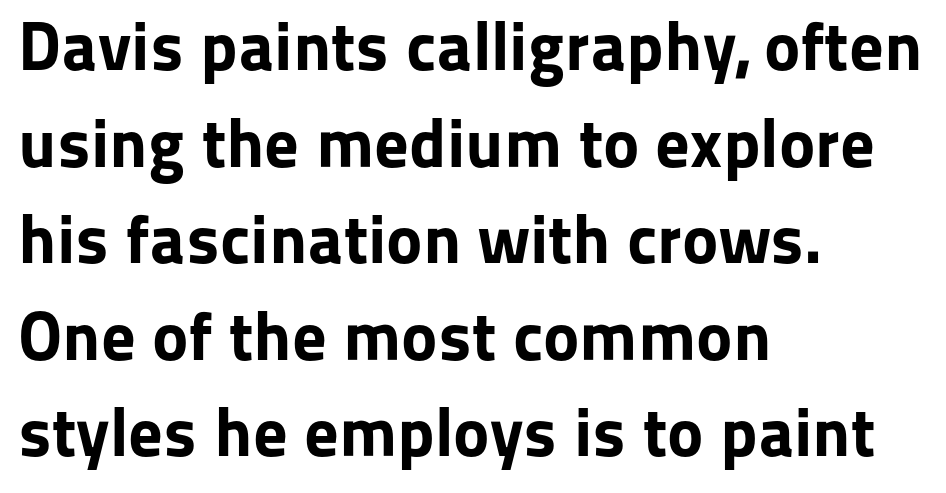
The image shows 69 px bold sans-serif type, upright; set left-aligned, normal line spacing (1.4x), normal letter spacing, not underlined; low stroke contrast and a medium x-height.
